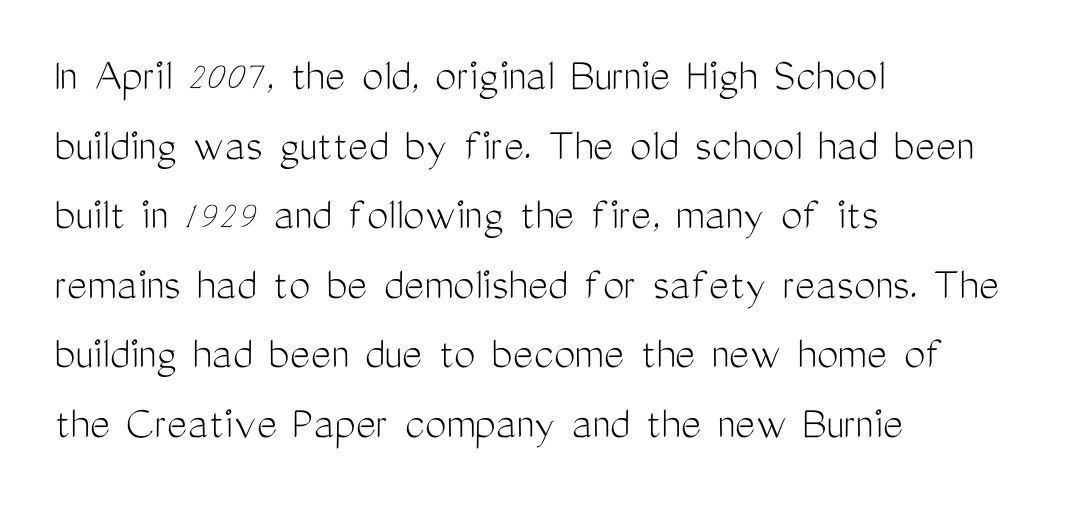
The image shows 48 px light, condensed sans-serif type, upright; set left-aligned, normal line spacing (1.45x), normal letter spacing, not underlined; medium stroke contrast and a medium x-height.
